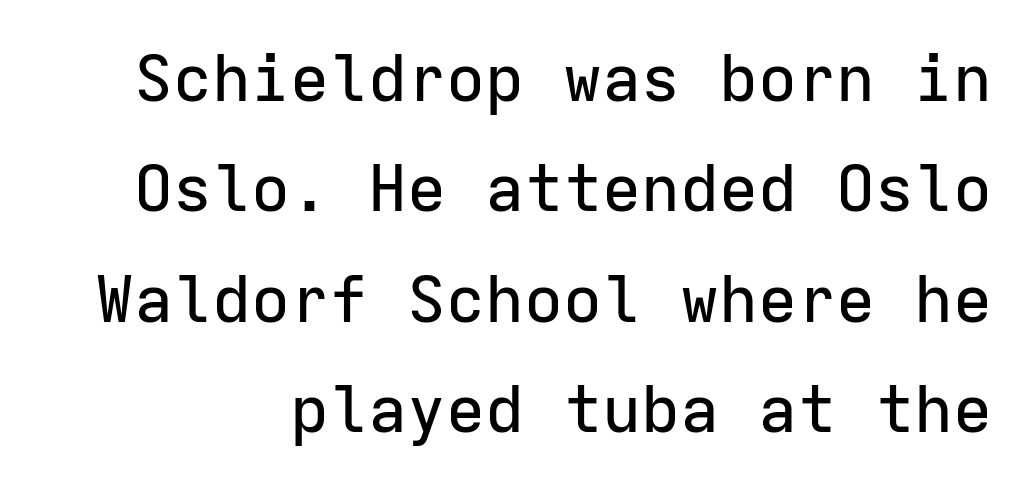
The passage shown is typeset with a sans-serif family. Type without underlining. These lines were composed using upright roman letters. Regarding leading, the lines here are spaced in the standard way. These lines are rendered in a fixed-pitch font. Inter-character spacing is left at the font's built-in metrics.
